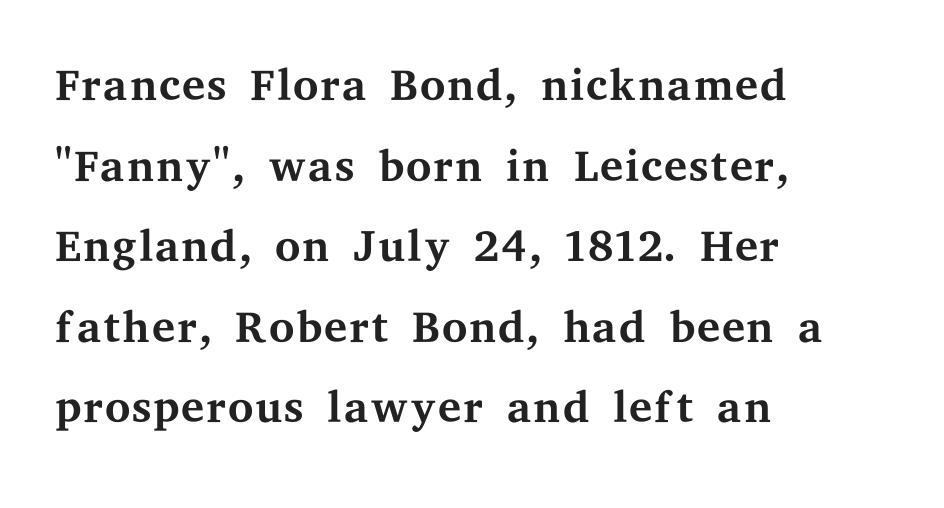
Q: Is the text bold? A: No.
Q: Is the text italic (slanted)? A: No, it is upright.
Q: Is the typeface a serif or a sans-serif typeface? A: Serif.
Q: Is the text underlined? A: No.
Q: How is the paragraph aligned? A: Left-aligned.
Q: Is the spacing between letters normal or unusually wide? A: Normal.
Q: Width (condensed, normal, or wide)? A: Wide.
Q: Stroke contrast? A: Medium.
Q: x-height? A: Medium.
Q: Monospaced? A: No.
